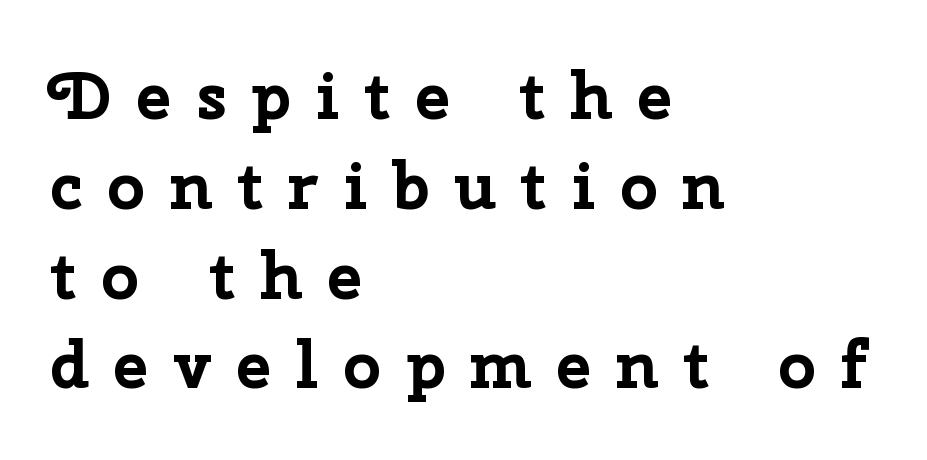
Q: Is the text bold? A: Yes.
Q: Is the text italic (slanted)? A: No, it is upright.
Q: Is the typeface a serif or a sans-serif typeface? A: Sans-serif.
Q: Is the text underlined? A: No.
Q: How is the paragraph aligned? A: Left-aligned.
Q: Is the spacing between letters normal or unusually wide? A: Unusually wide.
Q: Is the spacing between lines tight, normal or loose? A: Normal.
Q: Width (condensed, normal, or wide)? A: Normal.
Q: Stroke contrast? A: Low.
Q: x-height? A: Medium.
Q: Monospaced? A: No.
